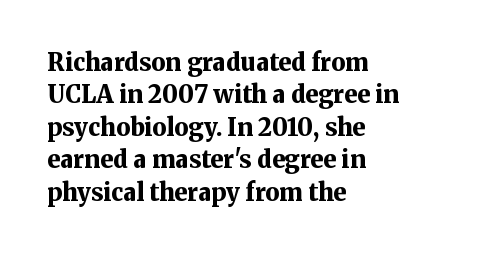
Q: Is the text bold? A: Yes.
Q: Is the text italic (slanted)? A: No, it is upright.
Q: Is the text underlined? A: No.
Q: How is the paragraph aligned? A: Left-aligned.
Q: Is the spacing between letters normal or unusually wide? A: Normal.
Q: Is the spacing between lines tight, normal or loose? A: Normal.
